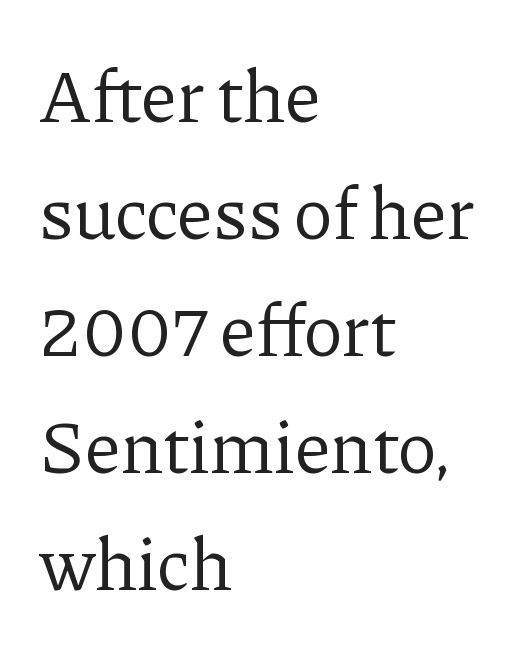
The image shows 74 px regular-weight serif type, upright; set left-aligned, normal line spacing (1.58x), normal letter spacing, not underlined; low stroke contrast and a medium x-height.
